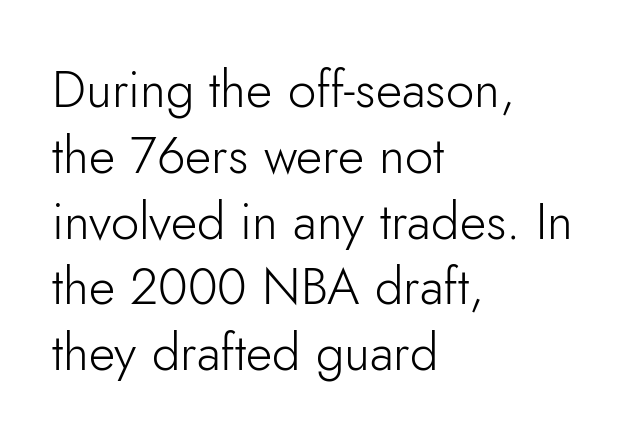
Q: Is the text bold? A: No.
Q: Is the text italic (slanted)? A: No, it is upright.
Q: Is the typeface a serif or a sans-serif typeface? A: Sans-serif.
Q: Is the text underlined? A: No.
Q: How is the paragraph aligned? A: Left-aligned.
Q: Is the spacing between letters normal or unusually wide? A: Normal.
Q: Is the spacing between lines tight, normal or loose? A: Normal.
Q: Width (condensed, normal, or wide)? A: Normal.
Q: Stroke contrast? A: Low.
Q: x-height? A: Small.
Q: Monospaced? A: No.
